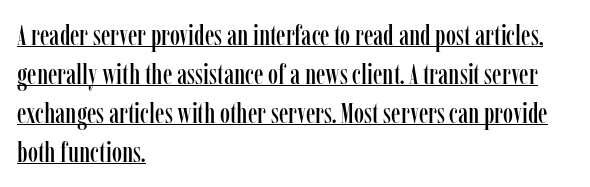
{"serif": "yes", "italic": "no", "width": "condensed", "stroke_contrast": "low", "x_height": "medium", "monospaced": "no", "underline": "yes", "align": "left", "line_spacing": "normal", "line_spacing_ratio": 1.34, "letter_spacing": "normal", "letter_spacing_em": 0.0, "glyph_px": 29}
